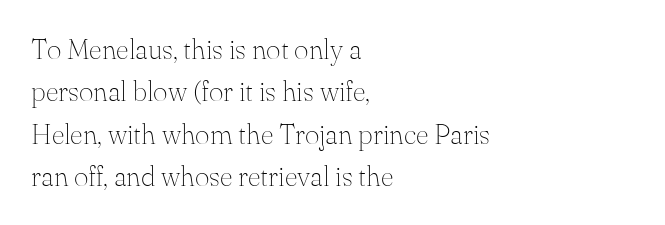
{"serif": "yes", "italic": "no", "bold": "no", "weight": "thin", "width": "normal", "stroke_contrast": "medium", "x_height": "small", "monospaced": "no", "underline": "no", "align": "left", "line_spacing": "normal", "line_spacing_ratio": 1.51, "letter_spacing": "normal", "letter_spacing_em": 0.0, "glyph_px": 28}
